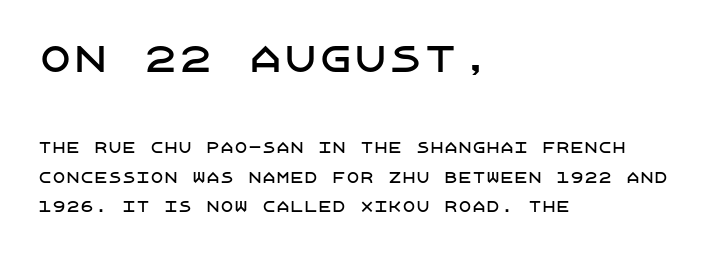
Line beginnings align vertically; line endings do not. Is there any slant? The stems are plumb. Compared with typical body copy, the letter spacing here is the same. Successive baselines arrive slowly, with a big drop between each. The text was rendered using a sans face with plain stroke endings. The composition opens big and finishes small.
